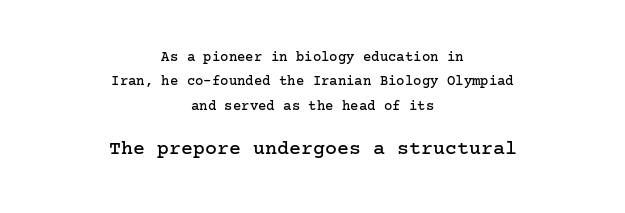
{"italic": "no", "underline": "no", "align": "center", "line_spacing_ratio": 1.75, "letter_spacing": "normal", "letter_spacing_em": 0.0, "larger_block": "second", "size_ratio": 1.43, "glyph_px": 20}
